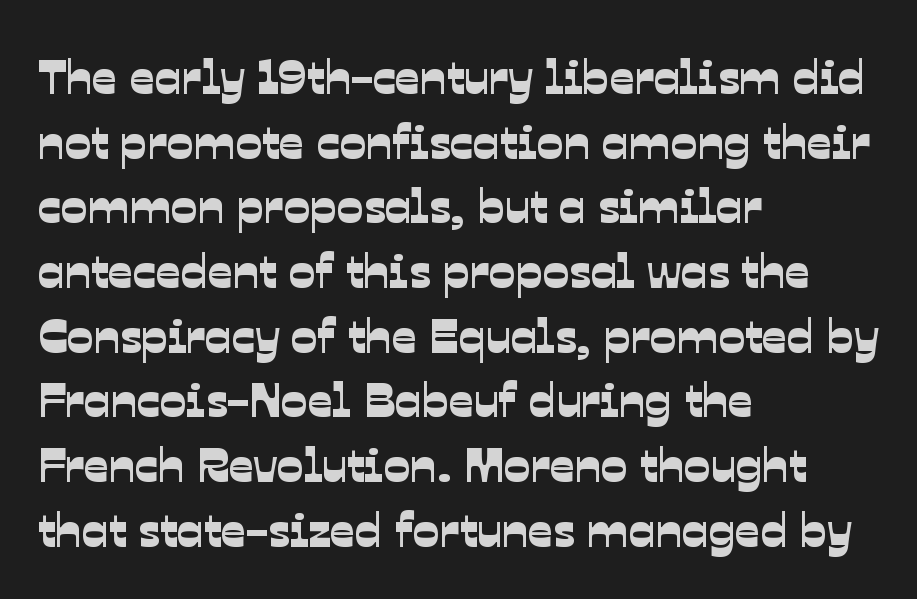
The area under the type is left untouched. The lines are quadded left. The characters display no serif detailing; their extremities are plain. Here the designer chose a conventional face with non-uniform glyph widths.
